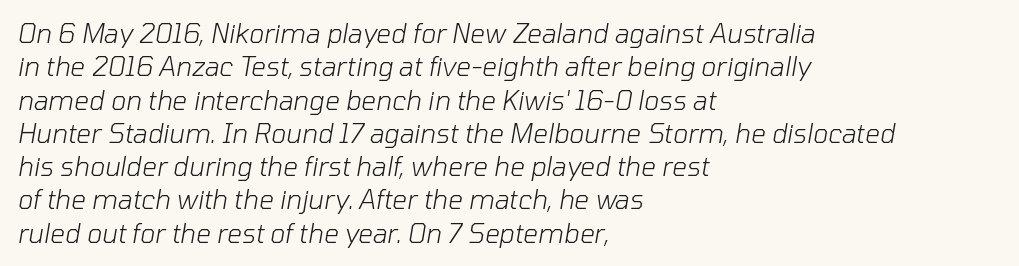
{"italic": "yes", "lean": "right", "slant_degrees": 10, "bold": "no", "underline": "no", "align": "left", "line_spacing": "normal", "line_spacing_ratio": 1.28, "letter_spacing": "normal", "letter_spacing_em": 0.0, "glyph_px": 26}
